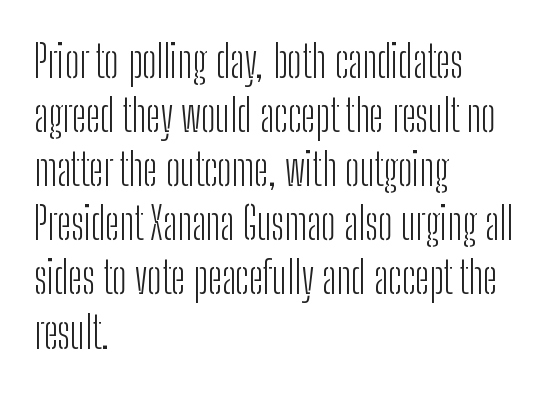
The image shows 44 px light, condensed sans-serif type, upright; set left-aligned, line spacing 1.23x, normal letter spacing, not underlined; low stroke contrast and a medium x-height.
